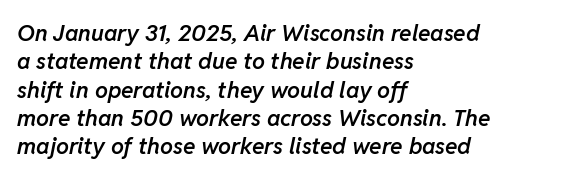
This is moderately heavy type, rendered in semibold. The font's italic variant was chosen for this text. The space directly below the letters is spotless. Compared with a centered layout, this one pins lines to the left instead. Students, note that the glyphs here touch the page at normal intervals.
